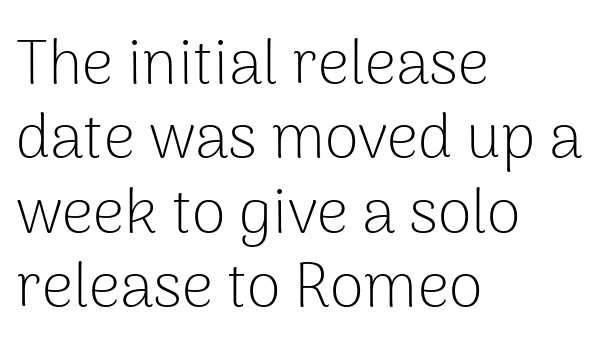
The image shows 62 px light sans-serif type, upright; set left-aligned, line spacing 1.2x, normal letter spacing, not underlined; low stroke contrast and a medium x-height.
